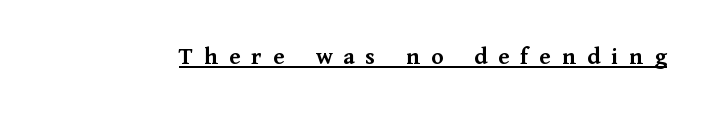
Q: Is the text bold? A: Yes.
Q: Is the text italic (slanted)? A: No, it is upright.
Q: Is the text underlined? A: Yes.
Q: Is the spacing between letters normal or unusually wide? A: Unusually wide.
